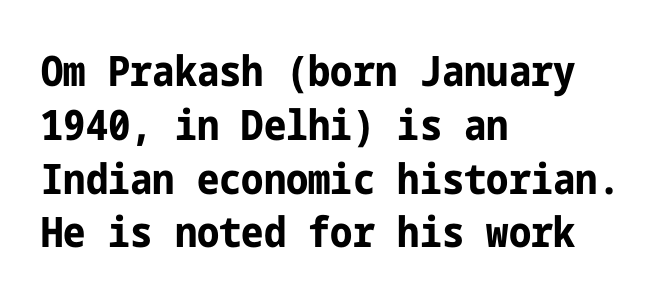
The image shows 42 px bold, condensed sans-serif type, upright; set left-aligned, normal line spacing (1.28x), normal letter spacing, not underlined; low stroke contrast and a medium x-height.
